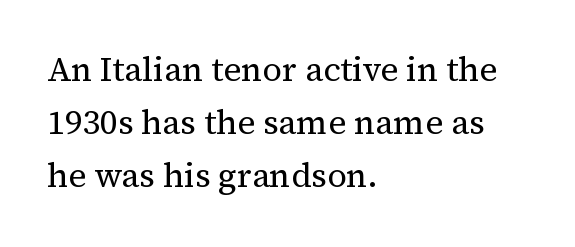
The image shows 34 px regular-weight serif type, upright; set left-aligned, normal line spacing (1.56x), normal letter spacing, not underlined; medium stroke contrast and a medium x-height.
